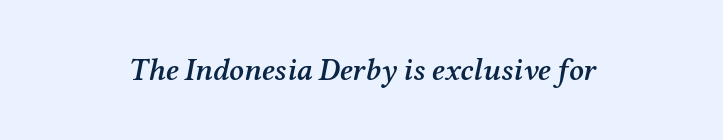
The image shows 31 px semibold serif type, italic (leaning right); set normal letter spacing, not underlined; medium stroke contrast and a medium x-height.
